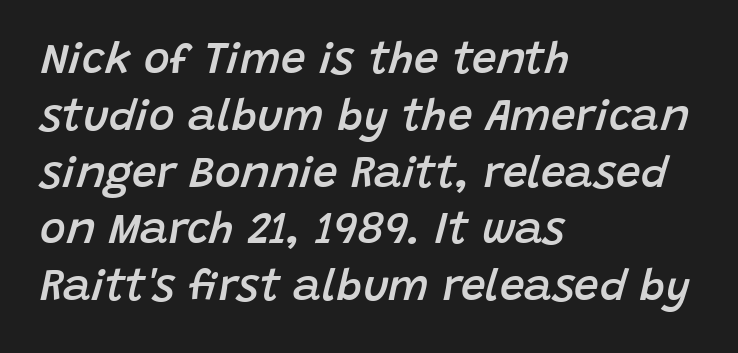
The image shows 44 px semibold type, italic (leaning right); set left-aligned, normal line spacing (1.29x), normal letter spacing, not underlined; low stroke contrast and a large x-height.
